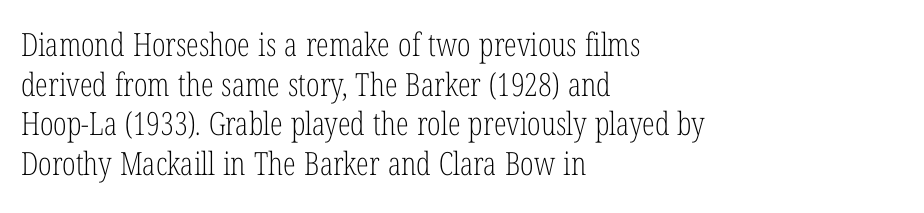
The image shows 32 px light, condensed serif type, upright; set left-aligned, line spacing 1.24x, normal letter spacing, not underlined; low stroke contrast and a medium x-height.
